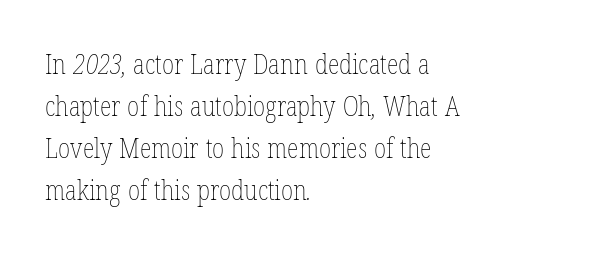
The passage shown stacks its lines at a standard gap. The letters sit at their default tracking, neither squeezed nor spread. Layout note: lines flush left. Just letters on the line, the space beneath them empty.
